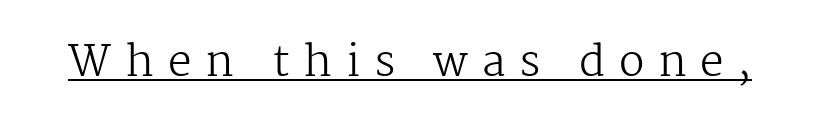
{"serif": "yes", "italic": "no", "bold": "no", "weight": "regular", "width": "normal", "stroke_contrast": "medium", "x_height": "medium", "monospaced": "no", "underline": "yes", "letter_spacing": "wide", "letter_spacing_em": 0.33, "glyph_px": 42}
